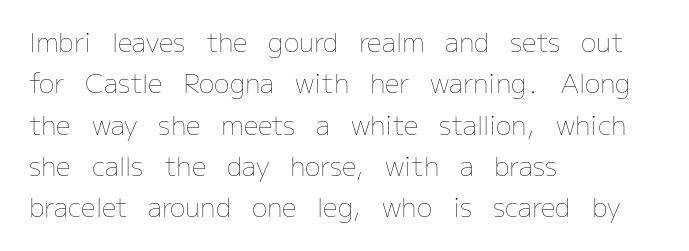
Q: Is the text bold? A: No.
Q: Is the text italic (slanted)? A: No, it is upright.
Q: Is the text underlined? A: No.
Q: How is the paragraph aligned? A: Left-aligned.
Q: Is the spacing between letters normal or unusually wide? A: Normal.
Q: Is the spacing between lines tight, normal or loose? A: Normal.
